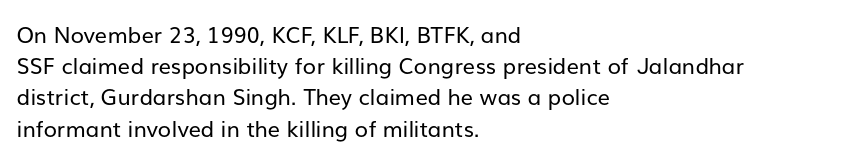
The image shows 22 px text type, upright; set left-aligned, normal line spacing (1.42x), normal letter spacing, not underlined.
